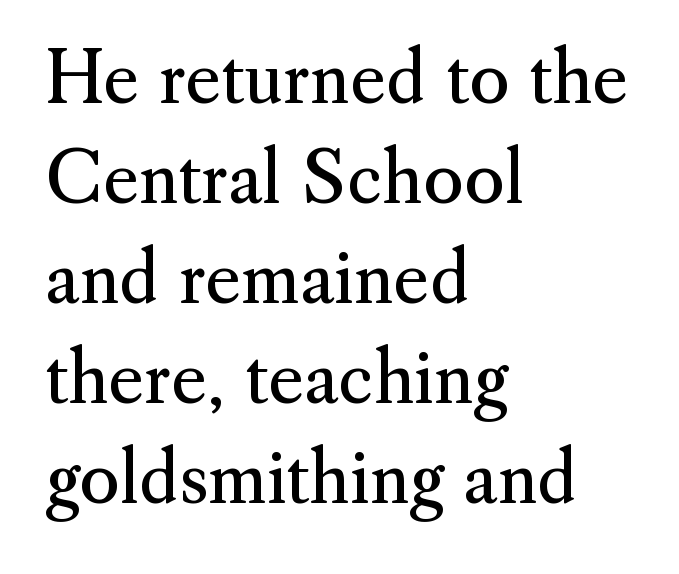
The image shows 69 px regular-weight serif type, upright; set left-aligned, normal line spacing (1.45x), normal letter spacing, not underlined; medium stroke contrast and a small x-height.
